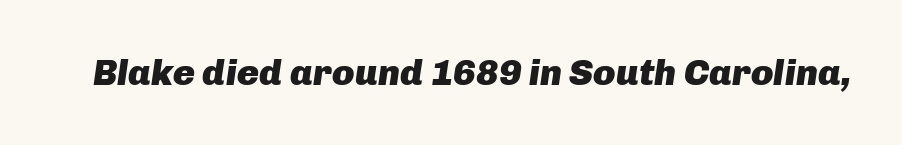
Q: Is the text bold? A: Yes.
Q: Is the text italic (slanted)? A: Yes, it leans right by about 8 degrees.
Q: Is the text underlined? A: No.
Q: Is the spacing between letters normal or unusually wide? A: Normal.
Q: Width (condensed, normal, or wide)? A: Normal.
Q: Stroke contrast? A: Low.
Q: x-height? A: Medium.
Q: Monospaced? A: No.
